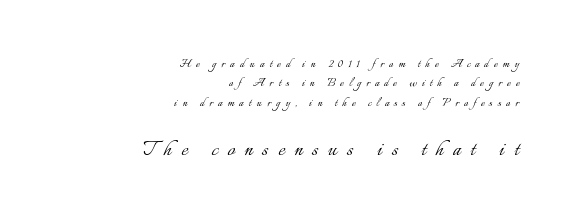
The image shows 26 px text type; set right-aligned, normal line spacing (1.39x), unusually wide letter spacing (+0.37 em), not underlined; the second (bottom) block is 1.86x larger.
